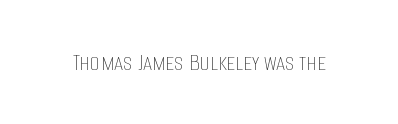
The image shows 26 px text type, upright; set normal letter spacing, not underlined.
